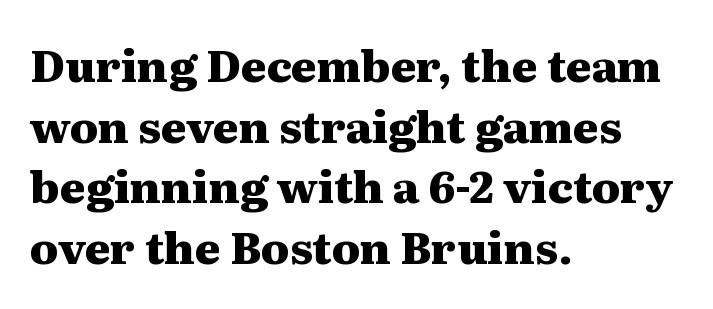
{"serif": "yes", "italic": "no", "bold": "yes", "weight": "heavy", "width": "wide", "stroke_contrast": "medium", "x_height": "medium", "monospaced": "no", "underline": "no", "align": "left", "line_spacing": "normal", "line_spacing_ratio": 1.38, "letter_spacing": "normal", "letter_spacing_em": 0.0, "glyph_px": 44}
